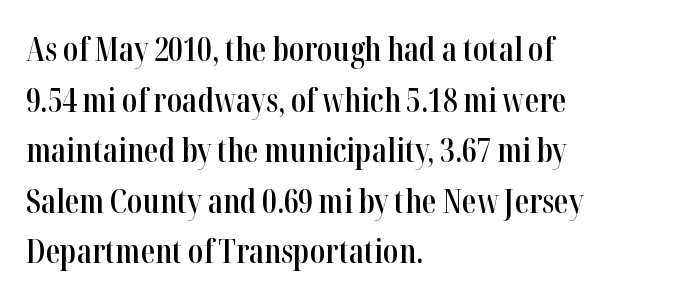
Compared with typical paragraphs, the rows here are spaced about the same. In terms of letterspacing, this is plain default setting. This rendering employs a face with finishing strokes, i.e., a serif. Here the designer chose a conventional face with non-uniform glyph widths. Stems and bowls a touch heavier than normal — semibold. This sample is left-justified, so line endings fall wherever the words run out.
